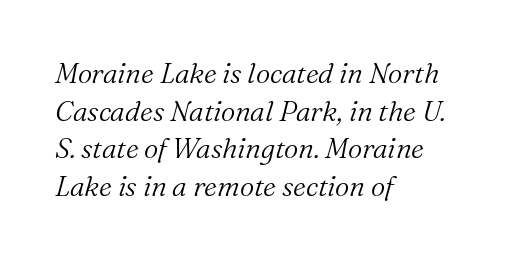
The image shows 28 px light serif type, italic (leaning right); set left-aligned, normal line spacing (1.34x), normal letter spacing, not underlined; medium stroke contrast and a medium x-height.
